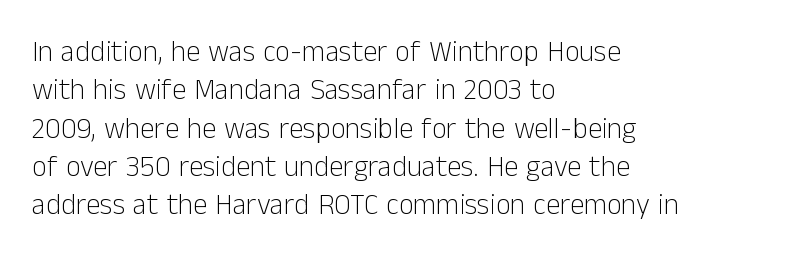
{"serif": "no", "italic": "no", "bold": "no", "weight": "light", "width": "normal", "stroke_contrast": "low", "x_height": "medium", "monospaced": "no", "underline": "no", "align": "left", "line_spacing": "normal", "line_spacing_ratio": 1.32, "letter_spacing": "normal", "letter_spacing_em": 0.0, "glyph_px": 29}
